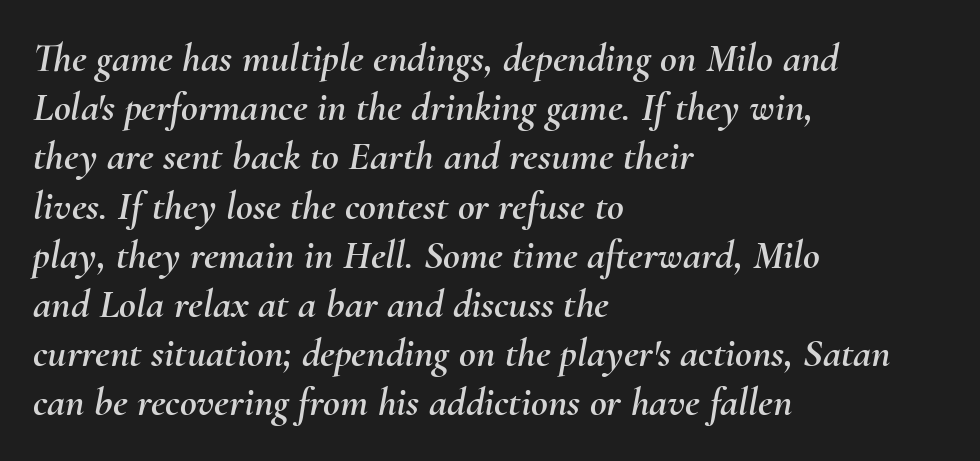
Q: Is the text italic (slanted)? A: Yes, it leans right by about 10 degrees.
Q: Is the text underlined? A: No.
Q: How is the paragraph aligned? A: Left-aligned.
Q: Is the spacing between letters normal or unusually wide? A: Normal.
Q: Width (condensed, normal, or wide)? A: Normal.
Q: Stroke contrast? A: Medium.
Q: x-height? A: Small.
Q: Monospaced? A: No.
